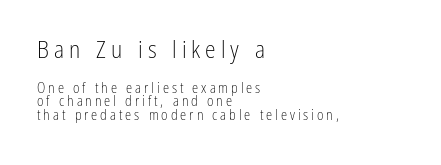
The image shows 24 px text type, upright; set left-aligned, tight line spacing (0.98x), unusually wide letter spacing (+0.21 em), not underlined; the first (top) block is 1.71x larger.
